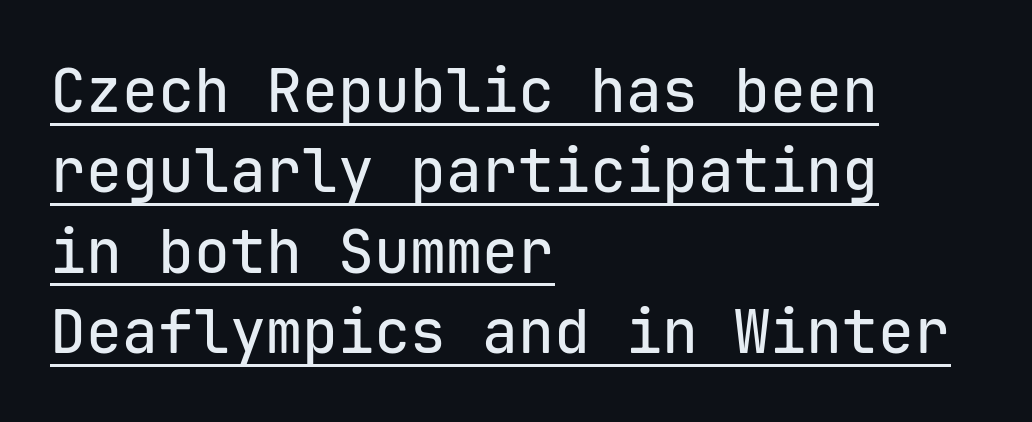
Regarding leading, the lines here are spaced in the standard way. Tall strokes in this sample are plumb rather than angled. This rendering features underlined lettering. Line beginnings align vertically; line endings do not. Is this a fixed-width face? Yes — each glyph sits in an identical cell.
